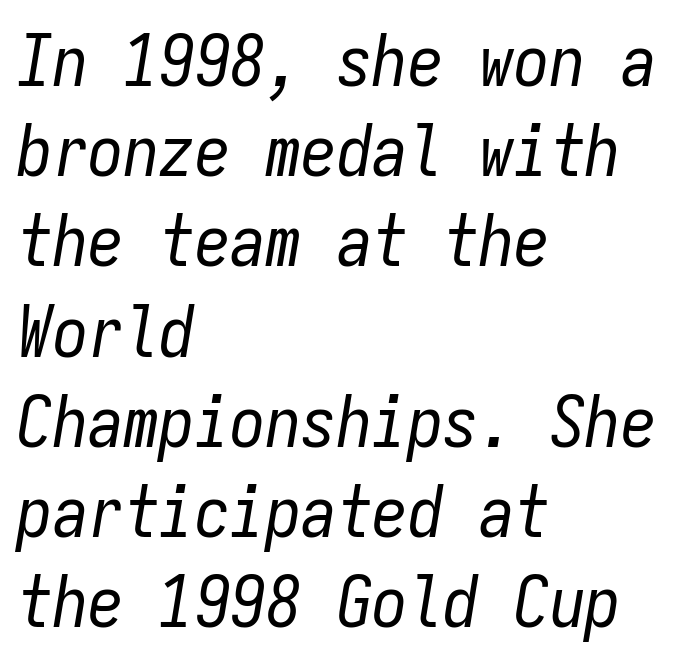
The image shows 71 px regular-weight, condensed type, italic (leaning right), monospaced; set left-aligned, normal line spacing (1.27x), normal letter spacing, not underlined; low stroke contrast and a medium x-height.
